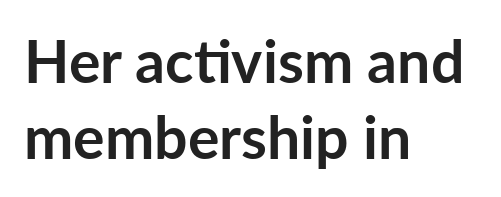
Q: Is the text bold? A: Yes.
Q: Is the text italic (slanted)? A: No, it is upright.
Q: Is the typeface a serif or a sans-serif typeface? A: Sans-serif.
Q: Is the text underlined? A: No.
Q: How is the paragraph aligned? A: Left-aligned.
Q: Is the spacing between letters normal or unusually wide? A: Normal.
Q: Is the spacing between lines tight, normal or loose? A: Normal.
Q: Width (condensed, normal, or wide)? A: Normal.
Q: Stroke contrast? A: Low.
Q: x-height? A: Medium.
Q: Monospaced? A: No.
